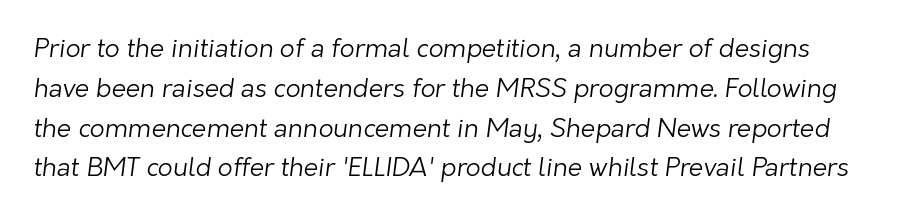
Compared with typical body copy, the letter spacing here is the same. This sample keeps an unexceptional amount of space between lines. A quiet, ordinary-to-light weight characterises the typeface. Beneath every word, the page is bare.
